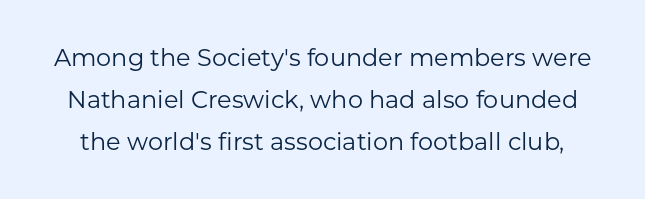
Stroke mass is kept to a normal reading level or below. Observe the ordinary spacing: letters are neighbours, not strangers. It's the straight-up-and-down kind of type. Only glyphs here, with clear space below each row.
